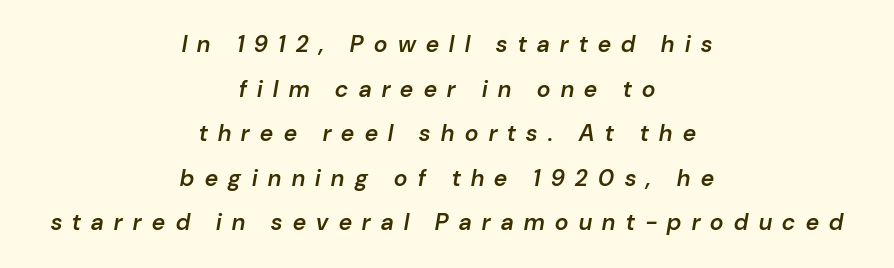
Q: Is the text bold? A: Semi-bold.
Q: Is the text italic (slanted)? A: Yes, it leans right by about 10 degrees.
Q: Is the text underlined? A: No.
Q: How is the paragraph aligned? A: Centered.
Q: Is the spacing between letters normal or unusually wide? A: Unusually wide.
Q: Is the spacing between lines tight, normal or loose? A: Loose.
